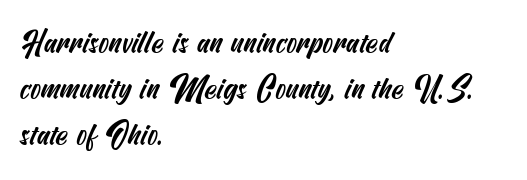
A normal amount of white space separates one row of letters from the next. The passage shown has conventional tracking throughout. In CSS terms this would be text-align: left. Beneath every word, the page is bare. I'd call this a sans setting — the letters go barefoot.
